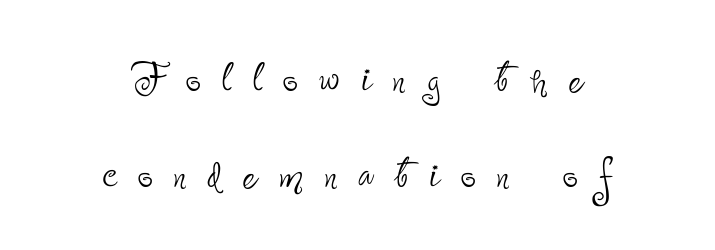
Q: Is the text bold? A: No.
Q: Is the text italic (slanted)? A: Yes.
Q: Is the typeface a serif or a sans-serif typeface? A: Sans-serif.
Q: Is the text underlined? A: No.
Q: How is the paragraph aligned? A: Centered.
Q: Is the spacing between letters normal or unusually wide? A: Unusually wide.
Q: Width (condensed, normal, or wide)? A: Condensed.
Q: Stroke contrast? A: Low.
Q: x-height? A: Small.
Q: Monospaced? A: No.
